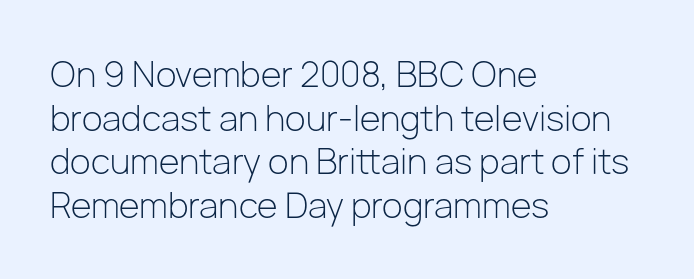
Check under the words: just untouched page. Caption: standard tracking, unaltered. Summary of vertical rhythm: regular, with standard interline spacing. This sample has the flowing, uneven cadence of proportional lettering. Typographically, this falls in the sans-serif category.
